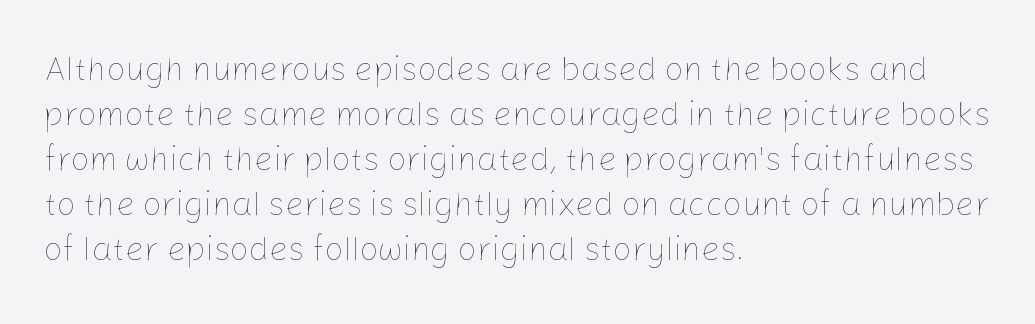
This sample keeps an unexceptional amount of space between lines. Is there any slant? The stems are plumb. Check under the words: just untouched page. The paragraph shown leans on its left margin. Each word holds together tightly as a unit, with standard inter-letter gaps.
